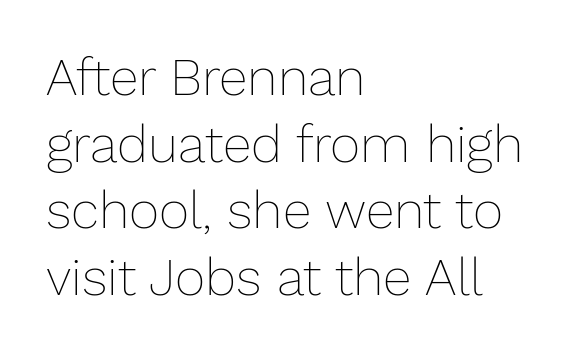
{"italic": "no", "bold": "no", "weight": "thin", "width": "normal", "stroke_contrast": "low", "x_height": "medium", "monospaced": "no", "underline": "no", "align": "left", "line_spacing": "normal", "line_spacing_ratio": 1.28, "letter_spacing": "normal", "letter_spacing_em": 0.0, "glyph_px": 52}
